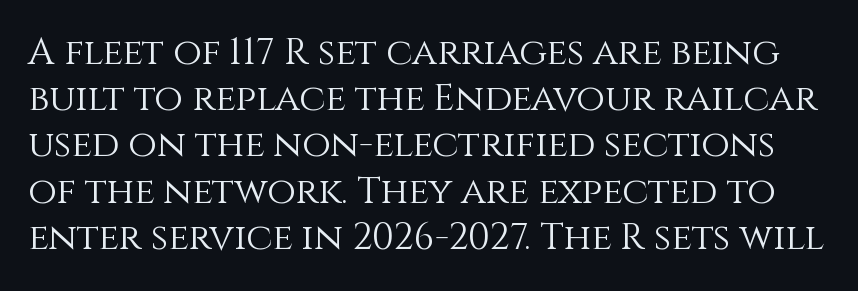
{"italic": "no", "bold": "no", "weight": "light", "width": "normal", "x_height": "large", "monospaced": "no", "underline": "no", "line_spacing": "normal", "line_spacing_ratio": 1.25, "letter_spacing": "normal", "letter_spacing_em": 0.0, "glyph_px": 37}
